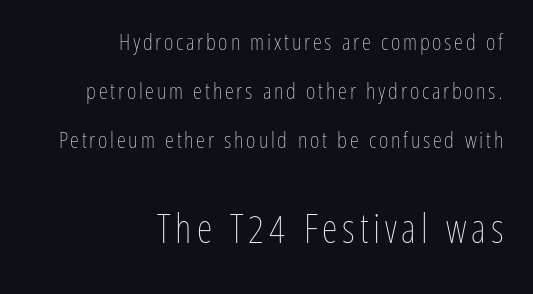
Q: Is the text bold? A: No.
Q: Is the text italic (slanted)? A: No, it is upright.
Q: Is the text underlined? A: No.
Q: How is the paragraph aligned? A: Right-aligned.
Q: Is the spacing between lines tight, normal or loose? A: Loose.
Q: Which block of text is set in a larger size, the first (top) or the second (bottom)? A: The second (bottom) one.
Q: Width (condensed, normal, or wide)? A: Condensed.
Q: Stroke contrast? A: Low.
Q: x-height? A: Medium.
Q: Monospaced? A: No.
